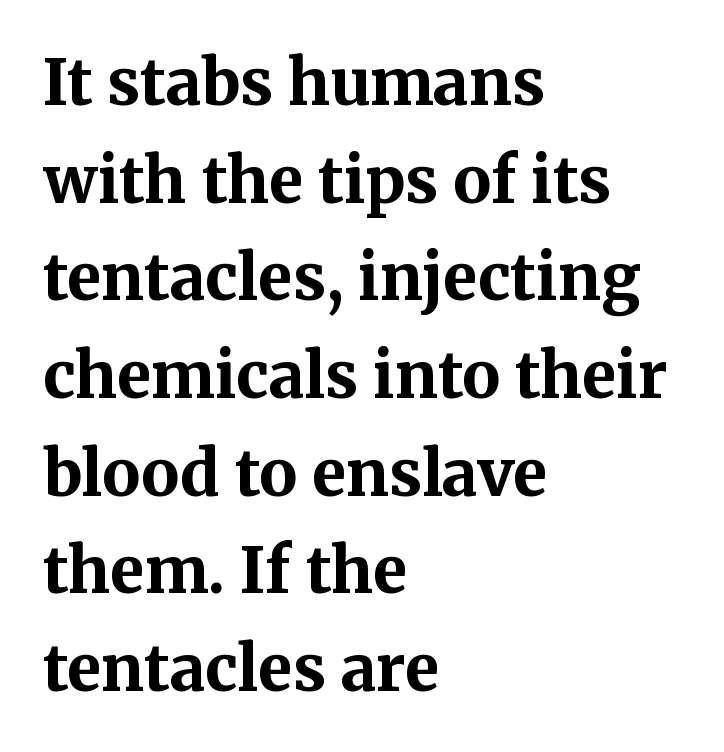
Q: Is the text bold? A: Yes.
Q: Is the text italic (slanted)? A: No, it is upright.
Q: Is the typeface a serif or a sans-serif typeface? A: Serif.
Q: Is the text underlined? A: No.
Q: How is the paragraph aligned? A: Left-aligned.
Q: Is the spacing between letters normal or unusually wide? A: Normal.
Q: Is the spacing between lines tight, normal or loose? A: Normal.
Q: Width (condensed, normal, or wide)? A: Normal.
Q: Stroke contrast? A: Medium.
Q: x-height? A: Medium.
Q: Monospaced? A: No.
